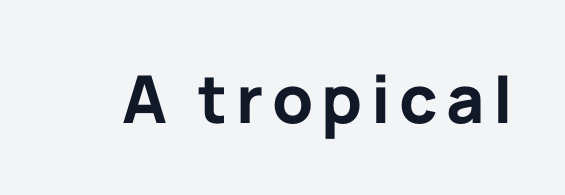
{"serif": "no", "italic": "no", "bold": "yes", "weight": "bold", "width": "normal", "stroke_contrast": "low", "x_height": "medium", "monospaced": "no", "underline": "no", "glyph_px": 66}
